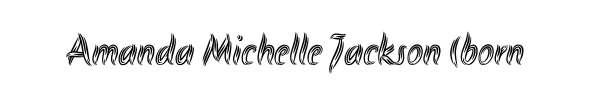
{"width": "condensed", "x_height": "small", "monospaced": "no", "underline": "no", "letter_spacing": "normal", "letter_spacing_em": 0.0, "glyph_px": 43}
